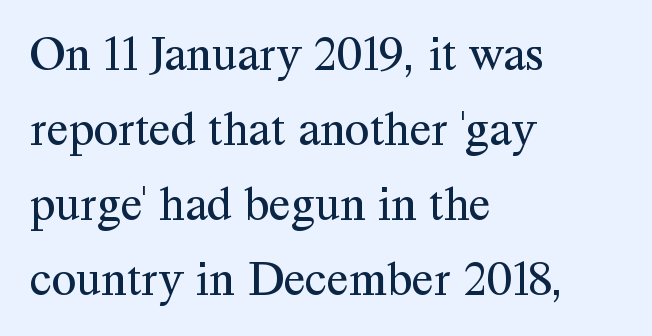
Q: Is the text bold? A: No.
Q: Is the text italic (slanted)? A: No, it is upright.
Q: Is the typeface a serif or a sans-serif typeface? A: Serif.
Q: Is the text underlined? A: No.
Q: How is the paragraph aligned? A: Left-aligned.
Q: Is the spacing between letters normal or unusually wide? A: Normal.
Q: Is the spacing between lines tight, normal or loose? A: Normal.
Q: Width (condensed, normal, or wide)? A: Normal.
Q: Stroke contrast? A: Medium.
Q: x-height? A: Medium.
Q: Monospaced? A: No.
